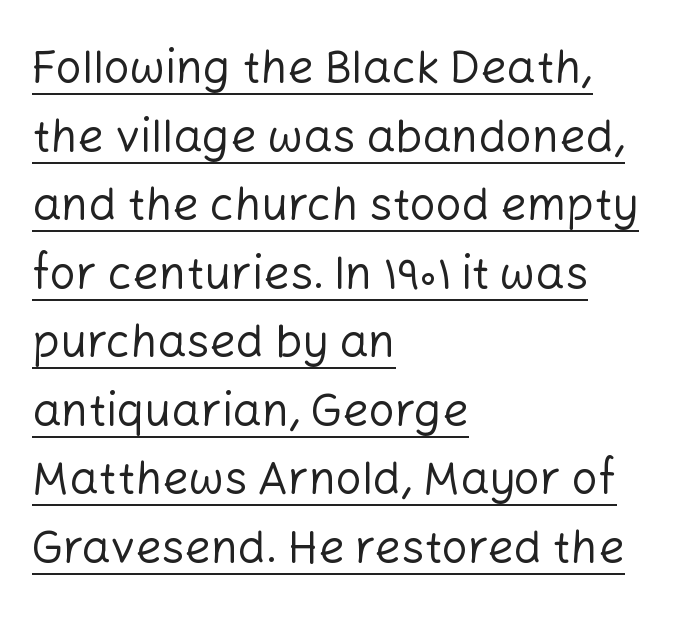
The words here are underlined. Nothing sits at the stroke ends, so this counts as sans-serif. No heavy texture on the line: the type isn't bold. Teacher's note: observe the even left margin — that is flush-left alignment.
